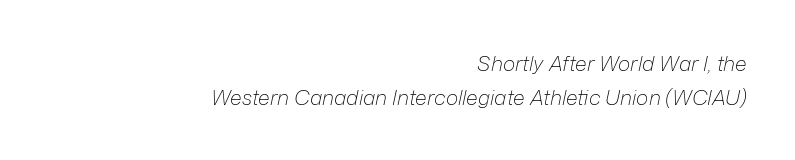
Q: Is the text bold? A: No.
Q: Is the text italic (slanted)? A: Yes, it leans right by about 12 degrees.
Q: Is the text underlined? A: No.
Q: How is the paragraph aligned? A: Right-aligned.
Q: Is the spacing between letters normal or unusually wide? A: Normal.
Q: Is the spacing between lines tight, normal or loose? A: Normal.
